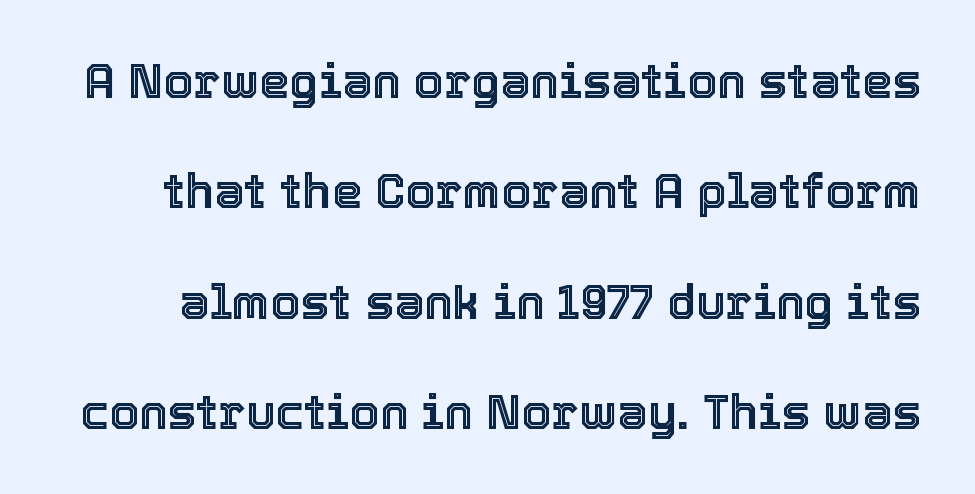
{"italic": "no", "width": "normal", "x_height": "medium", "monospaced": "no", "underline": "no", "line_spacing": "loose", "line_spacing_ratio": 2.3, "letter_spacing": "normal", "letter_spacing_em": 0.0, "glyph_px": 48}
